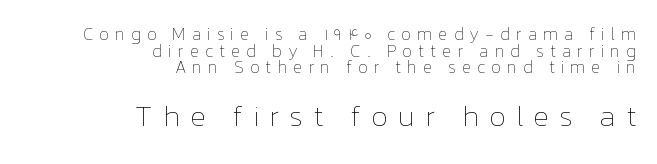
A typesetter would call this heavily tracked-out type. You could not count columns in this text — the font is proportionally spaced. Designer's note — italics off, roman on. Rows of type sit shoulder to shoulder in the vertical direction.
